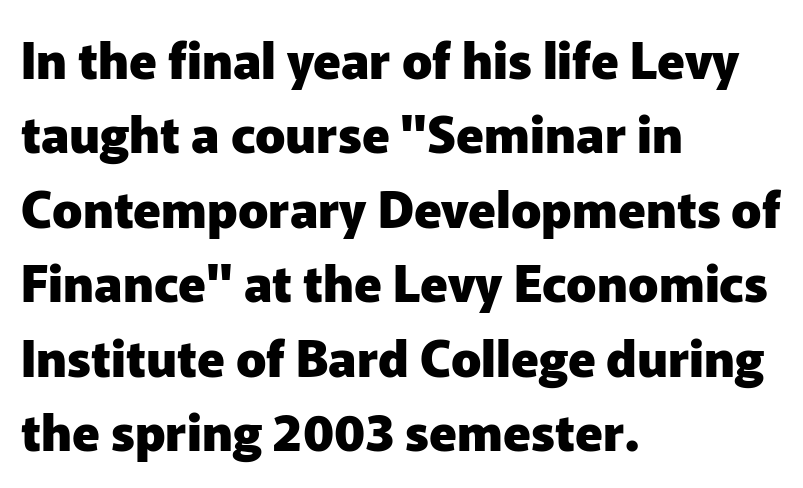
{"serif": "no", "italic": "no", "bold": "yes", "weight": "heavy", "width": "normal", "stroke_contrast": "low", "x_height": "medium", "monospaced": "no", "underline": "no", "align": "left", "line_spacing": "normal", "line_spacing_ratio": 1.49, "letter_spacing": "normal", "letter_spacing_em": 0.0, "glyph_px": 50}
